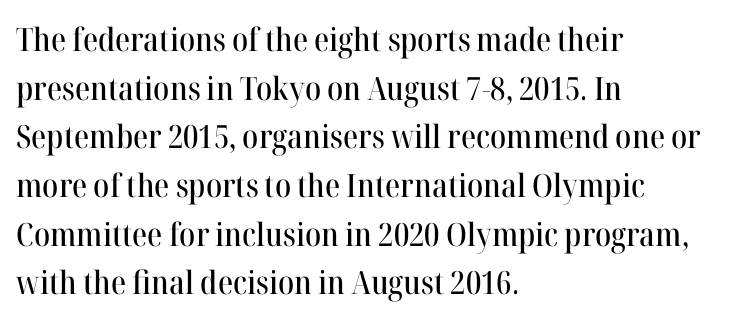
{"serif": "yes", "italic": "no", "width": "normal", "stroke_contrast": "high", "x_height": "medium", "monospaced": "no", "underline": "no", "align": "left", "line_spacing": "normal", "line_spacing_ratio": 1.52, "letter_spacing": "normal", "letter_spacing_em": 0.0, "glyph_px": 32}
